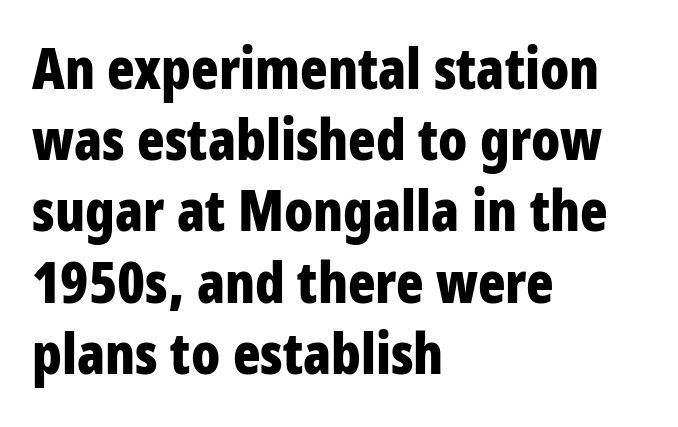
{"serif": "no", "italic": "no", "bold": "yes", "weight": "bold", "width": "condensed", "stroke_contrast": "low", "x_height": "large", "monospaced": "no", "underline": "no", "align": "left", "line_spacing": "normal", "line_spacing_ratio": 1.25, "letter_spacing": "normal", "letter_spacing_em": 0.0, "glyph_px": 57}
